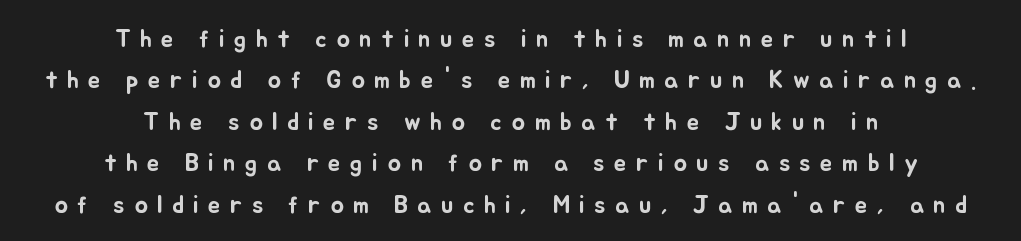
{"italic": "no", "underline": "no", "align": "center", "line_spacing": "normal", "line_spacing_ratio": 1.66, "letter_spacing": "wide", "letter_spacing_em": 0.38, "glyph_px": 25}
